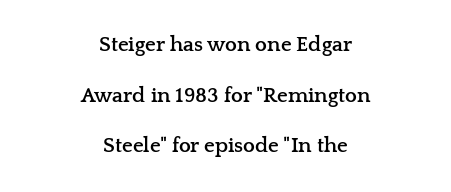
The image shows 21 px bold type, upright; set centered, loose line spacing (2.41x), normal letter spacing, not underlined.
